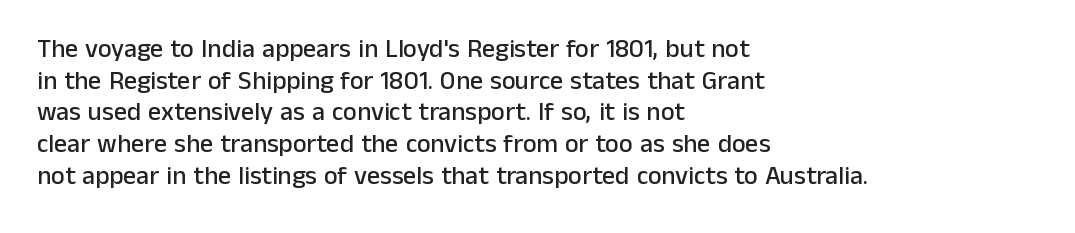
{"italic": "no", "underline": "no", "align": "left", "line_spacing_ratio": 1.22, "letter_spacing": "normal", "letter_spacing_em": 0.0, "glyph_px": 26}
